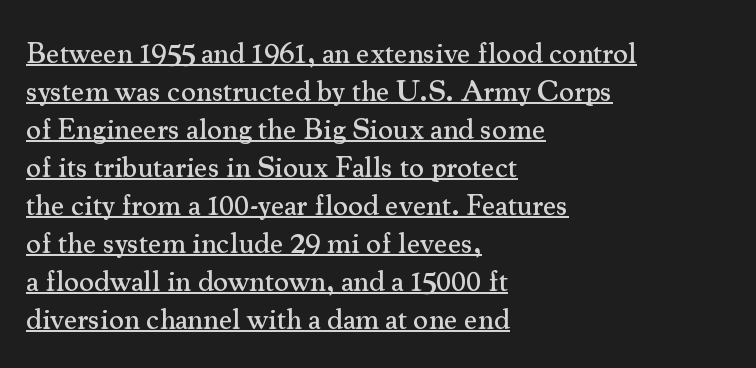
The image shows 29 px serif type, upright; set left-aligned, normal line spacing (1.31x), normal letter spacing, underlined; medium stroke contrast and a small x-height.
